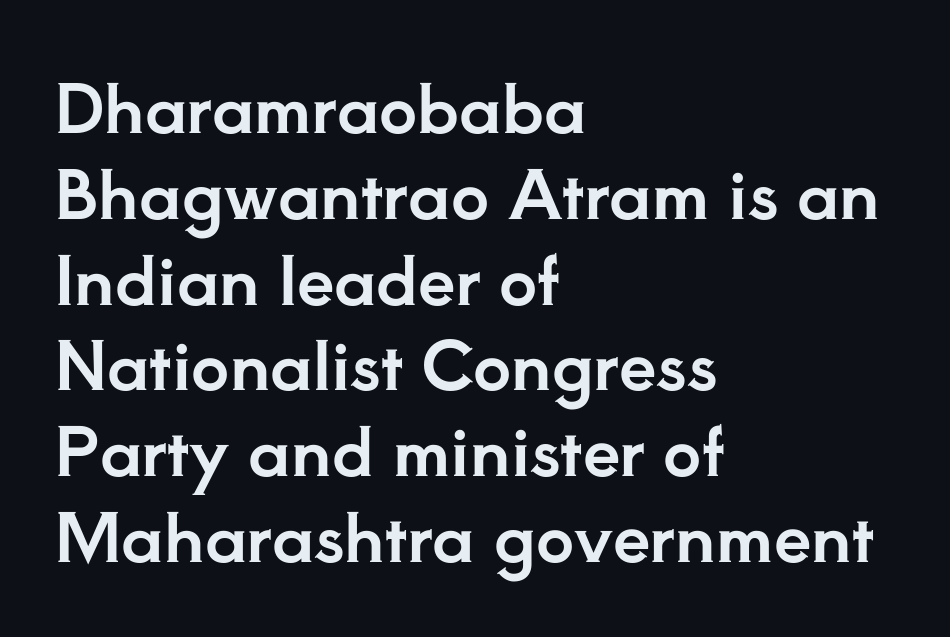
Q: Is the text italic (slanted)? A: No, it is upright.
Q: Is the typeface a serif or a sans-serif typeface? A: Serif.
Q: Is the text underlined? A: No.
Q: How is the paragraph aligned? A: Left-aligned.
Q: Is the spacing between letters normal or unusually wide? A: Normal.
Q: Is the spacing between lines tight, normal or loose? A: Normal.
Q: Width (condensed, normal, or wide)? A: Normal.
Q: Stroke contrast? A: Low.
Q: x-height? A: Small.
Q: Monospaced? A: No.
